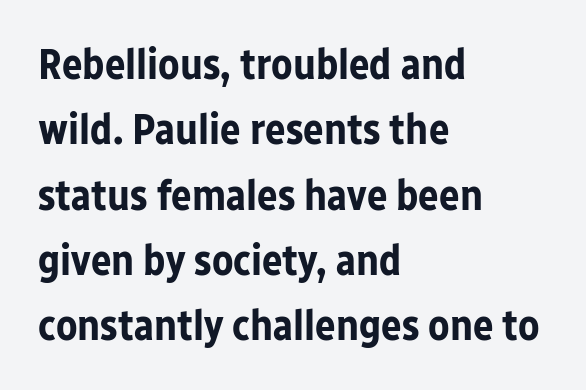
Q: Is the text bold? A: Yes.
Q: Is the text italic (slanted)? A: No, it is upright.
Q: Is the typeface a serif or a sans-serif typeface? A: Sans-serif.
Q: Is the text underlined? A: No.
Q: How is the paragraph aligned? A: Left-aligned.
Q: Is the spacing between letters normal or unusually wide? A: Normal.
Q: Is the spacing between lines tight, normal or loose? A: Normal.
Q: Width (condensed, normal, or wide)? A: Normal.
Q: Stroke contrast? A: Low.
Q: x-height? A: Medium.
Q: Monospaced? A: No.
